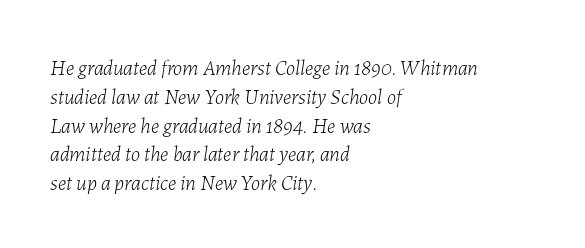
The image shows 21 px text type, italic (leaning right); set left-aligned, normal line spacing (1.37x), normal letter spacing, not underlined.
